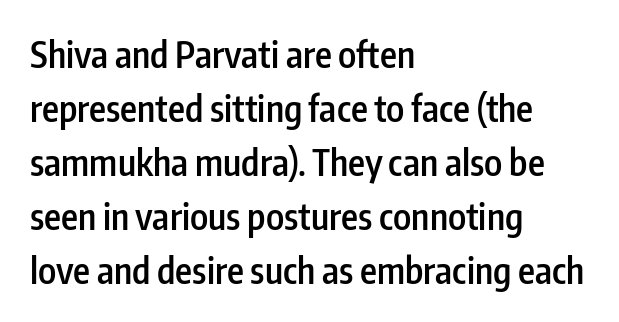
The image shows 36 px semibold, condensed sans-serif type, upright; set left-aligned, normal line spacing (1.5x), normal letter spacing, not underlined; low stroke contrast and a medium x-height.
